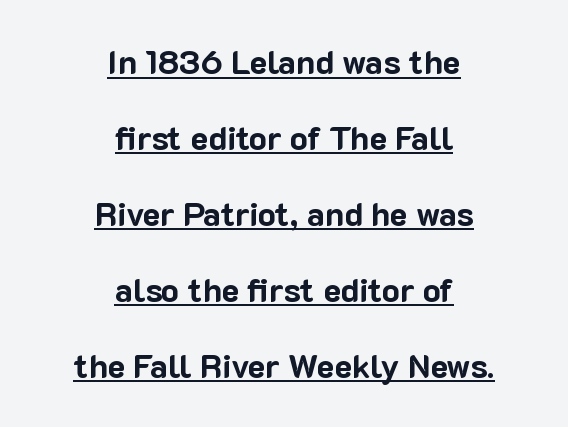
{"serif": "no", "italic": "no", "bold": "yes", "weight": "bold", "width": "normal", "stroke_contrast": "low", "x_height": "medium", "monospaced": "no", "underline": "yes", "align": "center", "line_spacing": "loose", "line_spacing_ratio": 2.3, "letter_spacing": "normal", "letter_spacing_em": 0.0, "glyph_px": 33}
